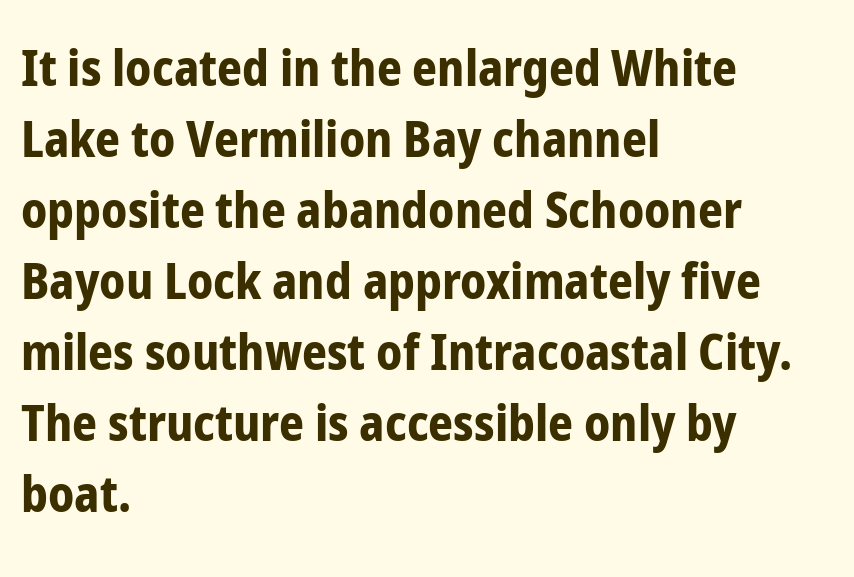
Words float on clear page, feet unadorned. This sample has the flowing, uneven cadence of proportional lettering. Each line starts at the same left margin while the right side varies. Look at the stroke-to-counter ratio: heavy, a bold.
